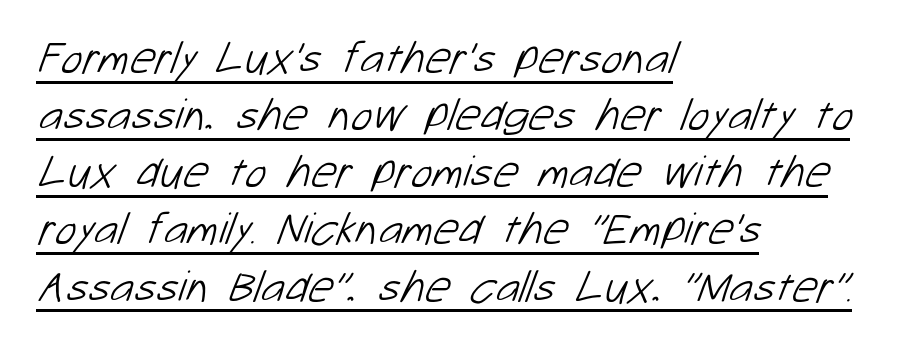
The image shows 45 px light sans-serif type; set left-aligned, normal line spacing (1.27x), normal letter spacing, underlined; low stroke contrast and a medium x-height.
